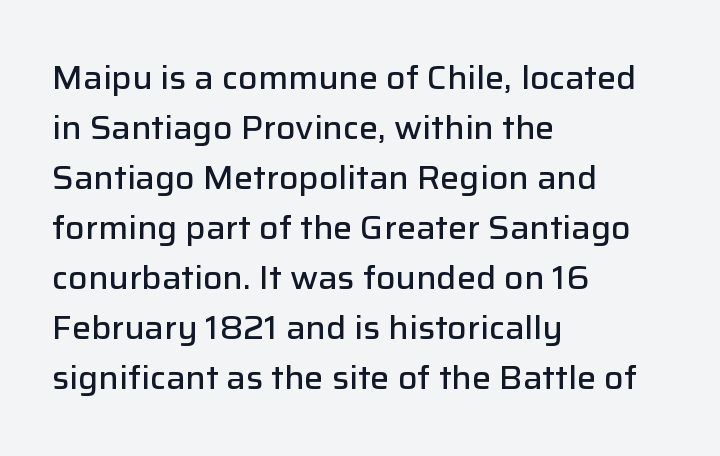
Quick note: underline off. Between one letter and the next there's only the usual sliver of space. Which margin do the lines hug? The left one — the right edge is uneven. These lines sit exactly where default settings would place them. Is this a fixed-width face? No — the glyphs have proportional, varying widths. Does the weight exceed regular? Yes, but only to semibold.
